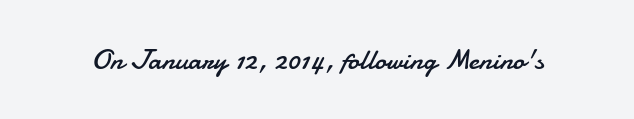
The image shows 29 px regular-weight sans-serif type; set normal letter spacing, not underlined; low stroke contrast and a small x-height.
